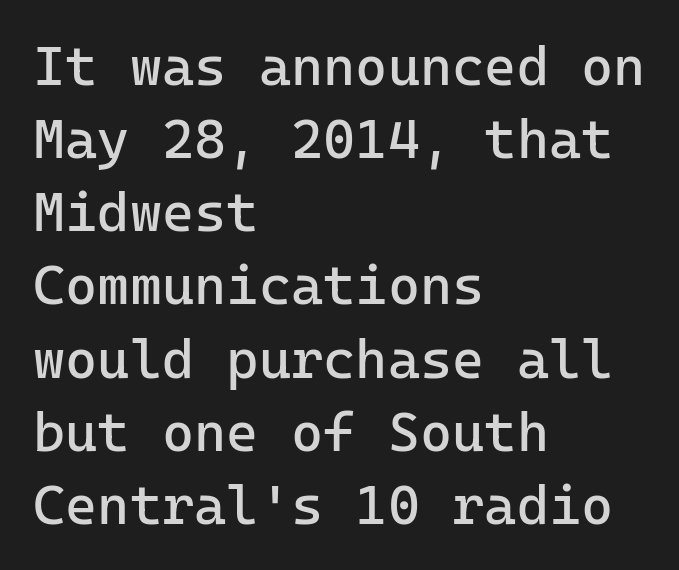
The typeface chosen for these lines omits serifs. Students, observe: this is what conventionally led text looks like. Typeset ragged right — the left edge is the straight one. The rendering keeps characters at their native spacing.
